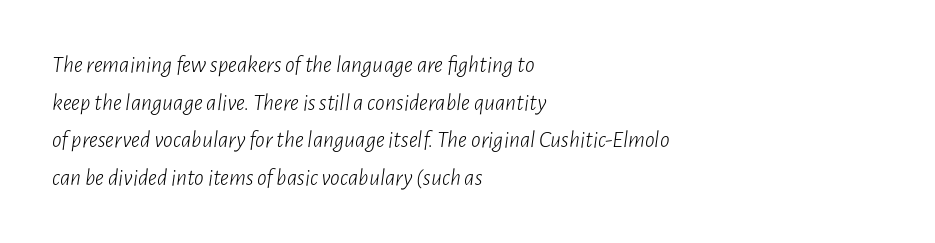
Just letters on the line, the space beneath them empty. The whole block is typeset with a tilt. There is no visible air inserted between adjacent glyphs. The passage shown is not bold in any degree. Layout note: lines flush left.
